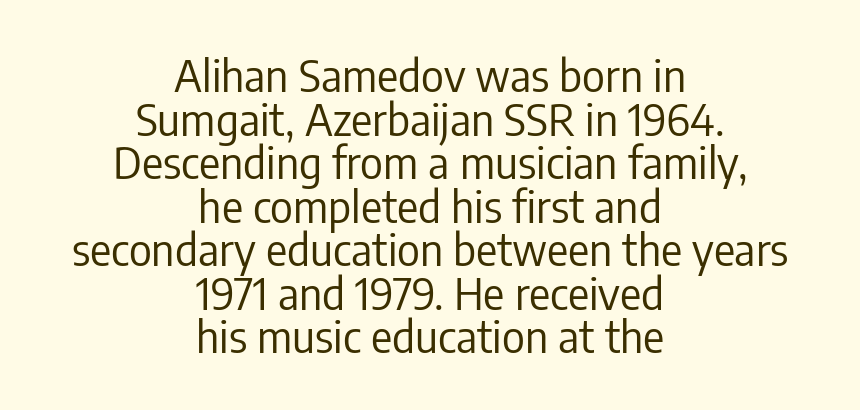
The lettering holds an erect, upright posture throughout. The text was rendered using a sans face with plain stroke endings. This rendering features lettering with no underline. Heaviness? Minimal to ordinary, like unemphasized prose. This rendering leaves character spacing at its baseline value.
